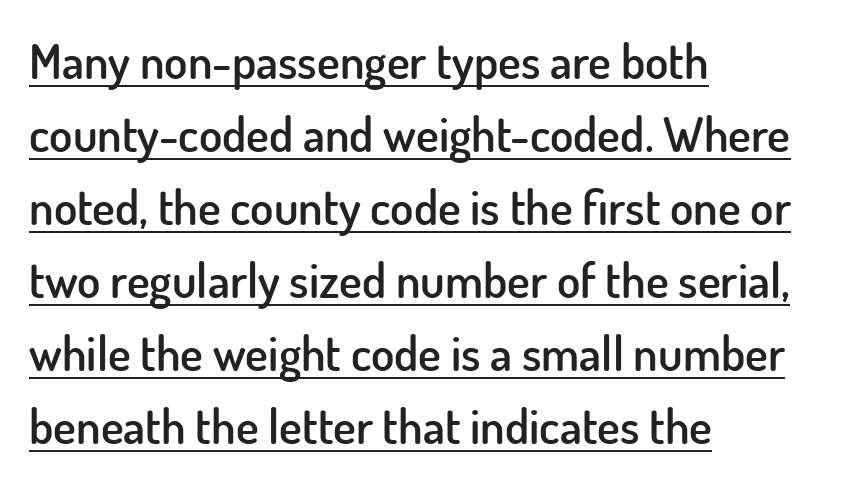
The image shows 48 px semibold sans-serif type, upright; set left-aligned, normal line spacing (1.52x), normal letter spacing, underlined; low stroke contrast and a small x-height.
